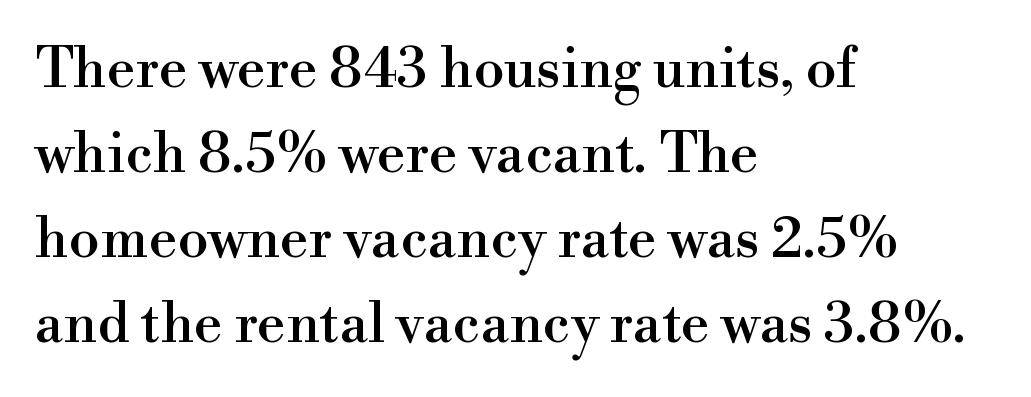
{"serif": "yes", "italic": "no", "width": "normal", "x_height": "small", "monospaced": "no", "underline": "no", "align": "left", "line_spacing": "normal", "line_spacing_ratio": 1.52, "letter_spacing": "normal", "letter_spacing_em": 0.0, "glyph_px": 56}
